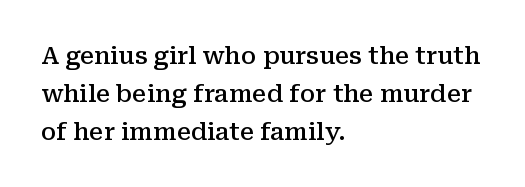
The image shows 24 px text type, upright; set left-aligned, normal line spacing (1.58x), normal letter spacing, not underlined.
